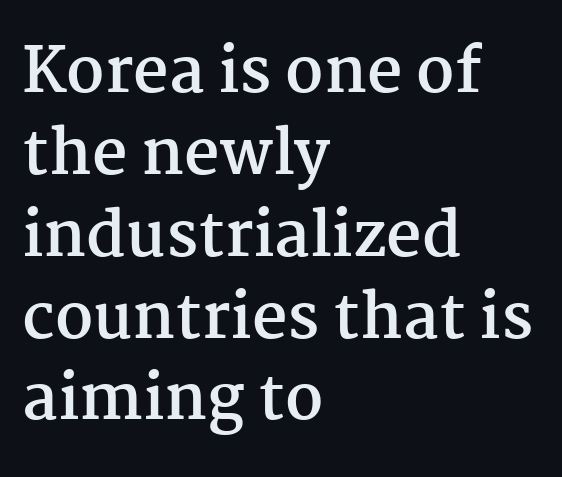
{"serif": "yes", "italic": "no", "bold": "yes", "weight": "semibold", "width": "normal", "stroke_contrast": "medium", "x_height": "medium", "monospaced": "no", "underline": "no", "align": "left", "line_spacing": "normal", "line_spacing_ratio": 1.32, "letter_spacing": "normal", "letter_spacing_em": 0.0, "glyph_px": 62}
